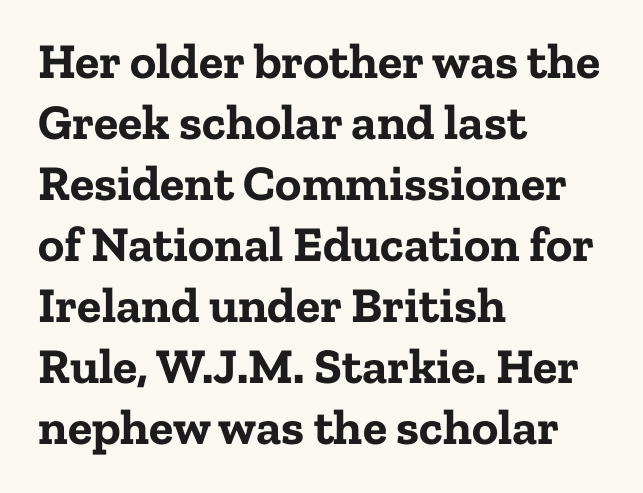
These lines are set flush left with a ragged right edge. Look at the tracking — it's just the regular setting, nothing added. Does the lettering tilt? It doesn't — this is upright. The space beneath each line is pristine and unruled.
